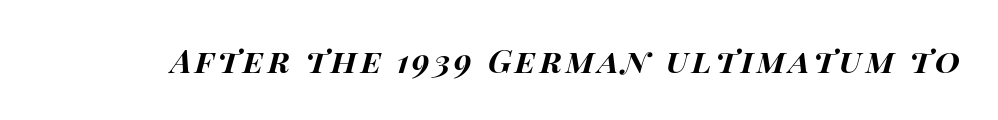
Character widths vary here, with narrow letters taking less room than wide ones. If you drew a line through each stem, it would be angled. Is the type bold? Yes — the strokes are clearly thick and heavy. A clean baseline with only descenders dipping below it.
